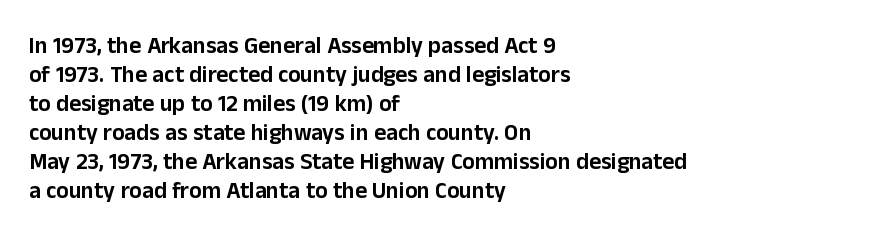
{"italic": "no", "underline": "no", "align": "left", "line_spacing": "normal", "line_spacing_ratio": 1.26, "letter_spacing": "normal", "letter_spacing_em": 0.0, "glyph_px": 23}
